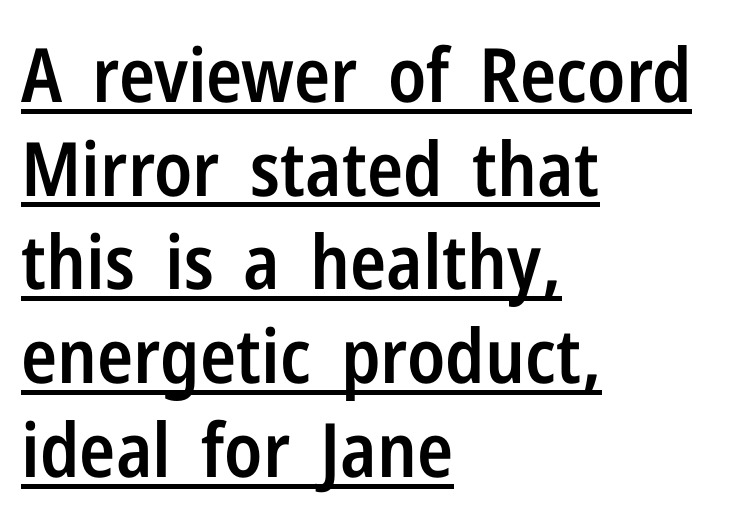
{"serif": "no", "italic": "no", "bold": "semi", "weight": "semibold", "width": "condensed", "stroke_contrast": "low", "x_height": "medium", "monospaced": "no", "underline": "yes", "align": "left", "line_spacing": "normal", "line_spacing_ratio": 1.25, "letter_spacing": "normal", "letter_spacing_em": 0.0, "glyph_px": 75}
